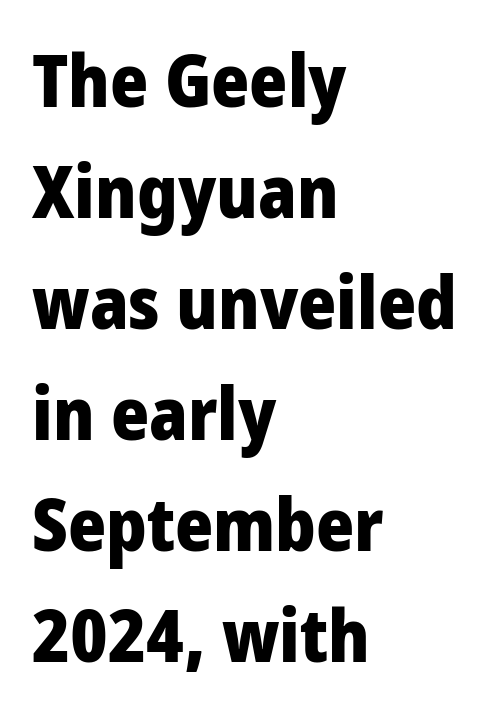
Q: Is the text bold? A: Yes.
Q: Is the text italic (slanted)? A: No, it is upright.
Q: Is the typeface a serif or a sans-serif typeface? A: Sans-serif.
Q: Is the text underlined? A: No.
Q: How is the paragraph aligned? A: Left-aligned.
Q: Is the spacing between letters normal or unusually wide? A: Normal.
Q: Is the spacing between lines tight, normal or loose? A: Normal.
Q: Width (condensed, normal, or wide)? A: Condensed.
Q: Stroke contrast? A: Low.
Q: x-height? A: Large.
Q: Monospaced? A: No.
